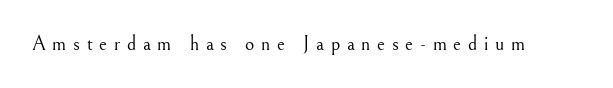
Q: Is the text bold? A: No.
Q: Is the text italic (slanted)? A: No, it is upright.
Q: Is the text underlined? A: No.
Q: Is the spacing between letters normal or unusually wide? A: Unusually wide.
